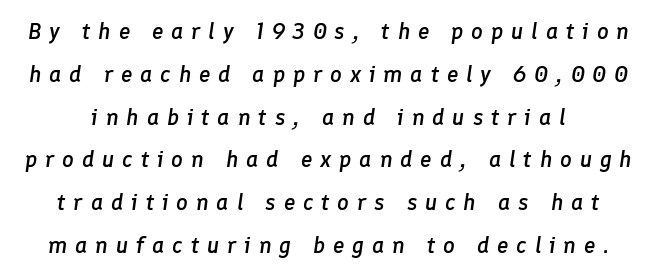
{"italic": "yes", "lean": "right", "slant_degrees": 8, "bold": "semi", "underline": "no", "line_spacing_ratio": 1.86, "letter_spacing": "wide", "letter_spacing_em": 0.34, "glyph_px": 23}
